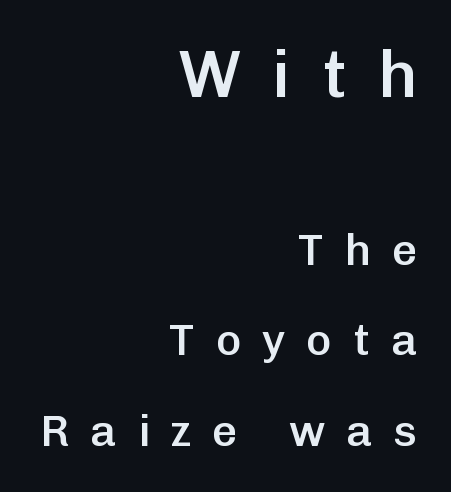
{"serif": "no", "italic": "no", "bold": "semi", "weight": "semibold", "width": "normal", "stroke_contrast": "low", "x_height": "medium", "monospaced": "no", "underline": "no", "align": "right", "line_spacing": "loose", "line_spacing_ratio": 2.06, "letter_spacing": "wide", "letter_spacing_em": 0.47, "larger_block": "first", "size_ratio": 1.5, "glyph_px": 66}
